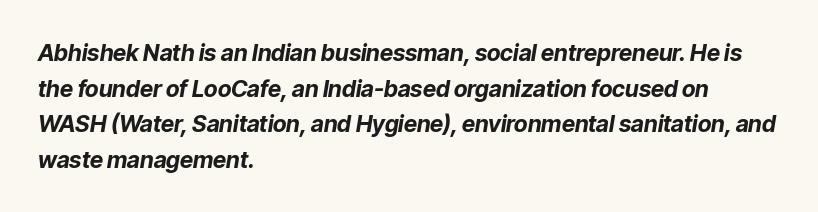
{"italic": "yes", "lean": "right", "slant_degrees": 9, "bold": "yes", "underline": "no", "align": "left", "line_spacing": "normal", "line_spacing_ratio": 1.55, "letter_spacing": "normal", "letter_spacing_em": 0.0, "glyph_px": 23}
